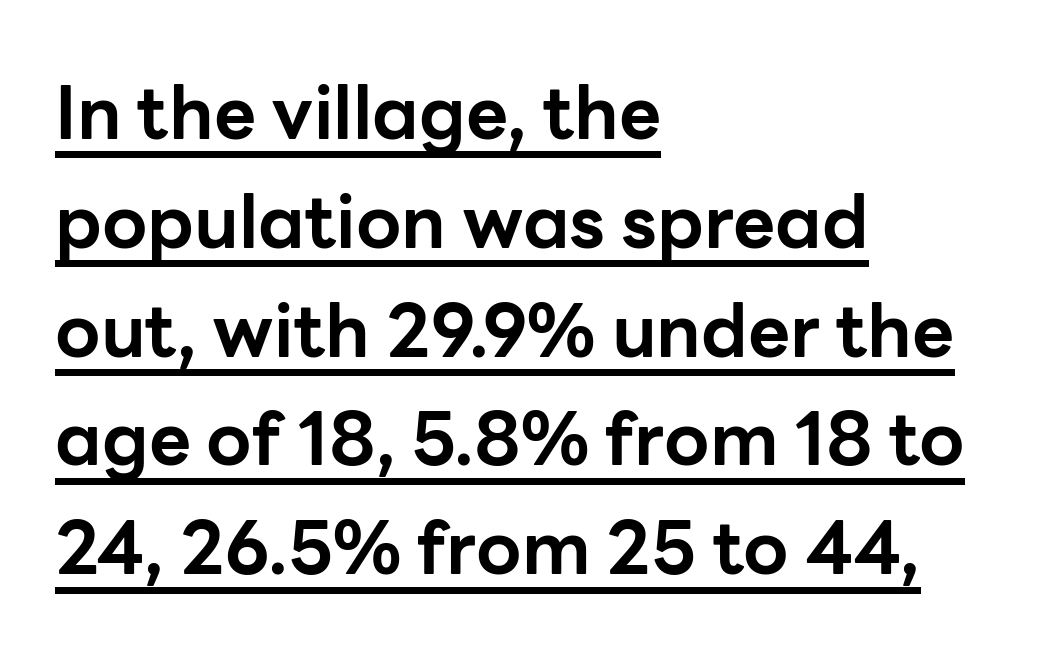
The image shows 73 px bold sans-serif type, upright; set left-aligned, normal line spacing (1.49x), normal letter spacing, underlined; low stroke contrast and a medium x-height.
